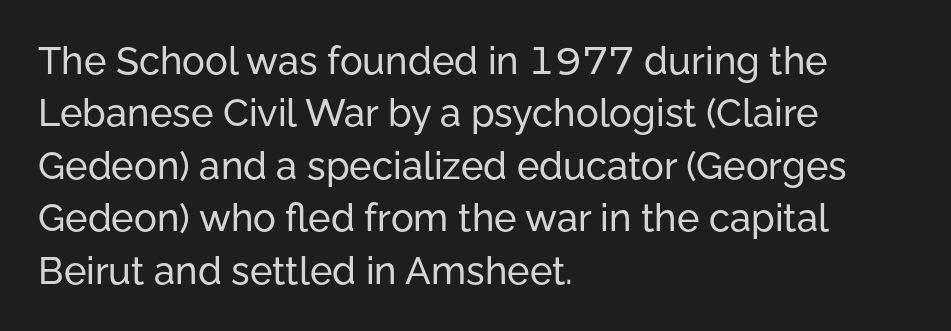
The image shows 38 px sans-serif type, upright; set left-aligned, normal line spacing (1.38x), normal letter spacing, not underlined; low stroke contrast and a medium x-height.
